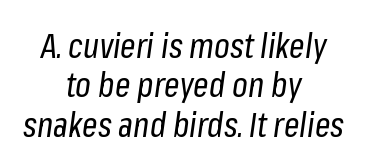
The image shows 34 px regular-weight, condensed type, italic (leaning right); set centered, line spacing 1.16x, normal letter spacing, not underlined; low stroke contrast and a medium x-height.
